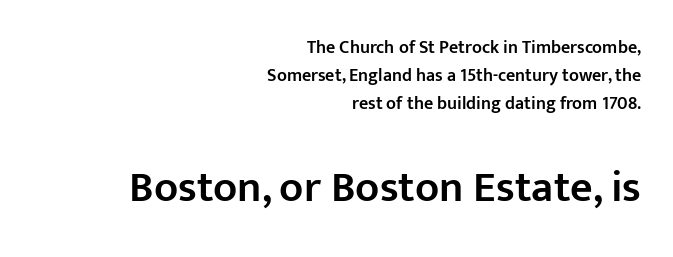
The image shows 44 px semibold sans-serif type, upright; set right-aligned, normal line spacing (1.55x), normal letter spacing, not underlined; the second (bottom) block is 2.44x larger; low stroke contrast and a medium x-height.
